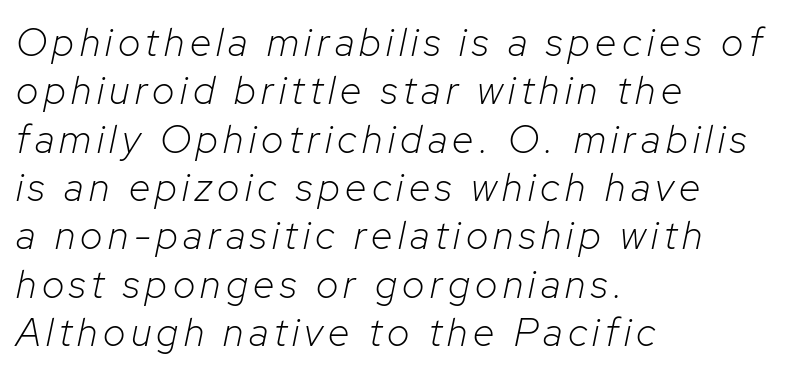
Yep, that's italic — everything's leaning. If you drew a ruler down the left edge, every line would touch it. Only glyphs here, with clear space below each row. Caption: face not bold, strokes unweighted. Each letter keeps its own natural width here, so spacing adapts to shape.
